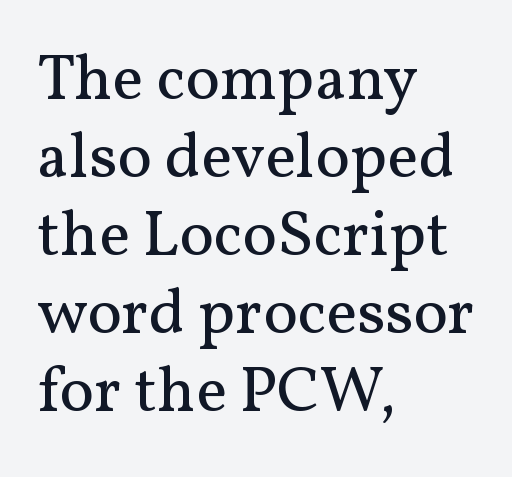
Q: Is the text bold? A: No.
Q: Is the text italic (slanted)? A: No, it is upright.
Q: Is the typeface a serif or a sans-serif typeface? A: Serif.
Q: Is the text underlined? A: No.
Q: How is the paragraph aligned? A: Left-aligned.
Q: Is the spacing between letters normal or unusually wide? A: Normal.
Q: Width (condensed, normal, or wide)? A: Normal.
Q: Stroke contrast? A: Medium.
Q: x-height? A: Medium.
Q: Monospaced? A: No.
